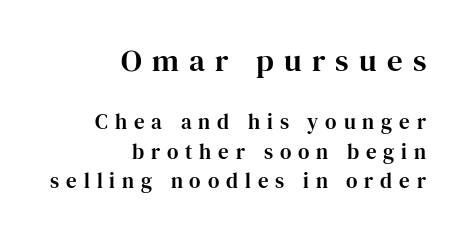
{"serif": "yes", "italic": "no", "width": "normal", "stroke_contrast": "high", "x_height": "medium", "monospaced": "no", "underline": "no", "align": "right", "line_spacing": "normal", "line_spacing_ratio": 1.42, "letter_spacing": "wide", "letter_spacing_em": 0.33, "larger_block": "first", "size_ratio": 1.48, "glyph_px": 31}
